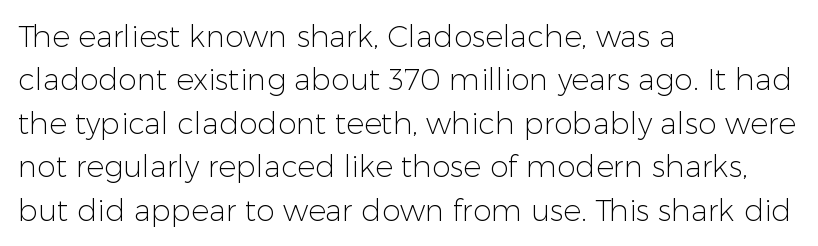
{"serif": "no", "italic": "no", "bold": "no", "weight": "light", "width": "normal", "stroke_contrast": "low", "x_height": "medium", "monospaced": "no", "underline": "no", "align": "left", "line_spacing": "normal", "line_spacing_ratio": 1.45, "letter_spacing": "normal", "letter_spacing_em": 0.0, "glyph_px": 30}
